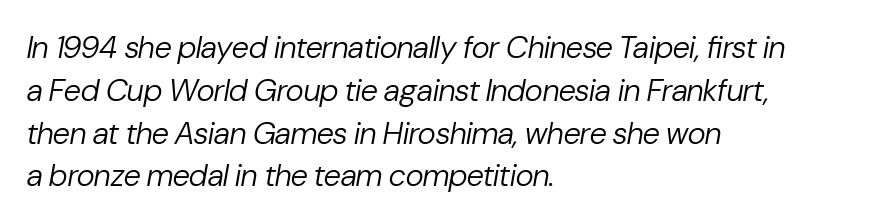
Q: Is the text bold? A: No.
Q: Is the text italic (slanted)? A: Yes, it leans right by about 10 degrees.
Q: Is the text underlined? A: No.
Q: How is the paragraph aligned? A: Left-aligned.
Q: Is the spacing between letters normal or unusually wide? A: Normal.
Q: Is the spacing between lines tight, normal or loose? A: Normal.
Q: Width (condensed, normal, or wide)? A: Normal.
Q: Stroke contrast? A: Low.
Q: x-height? A: Medium.
Q: Monospaced? A: No.
